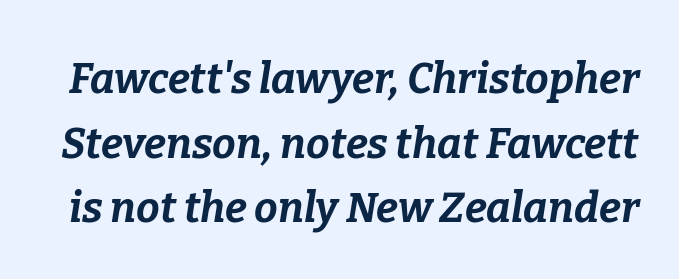
Q: Is the text bold? A: Yes.
Q: Is the text italic (slanted)? A: Yes, it leans right by about 9 degrees.
Q: Is the text underlined? A: No.
Q: Is the spacing between letters normal or unusually wide? A: Normal.
Q: Is the spacing between lines tight, normal or loose? A: Normal.
Q: Width (condensed, normal, or wide)? A: Normal.
Q: Stroke contrast? A: Low.
Q: x-height? A: Medium.
Q: Monospaced? A: No.
